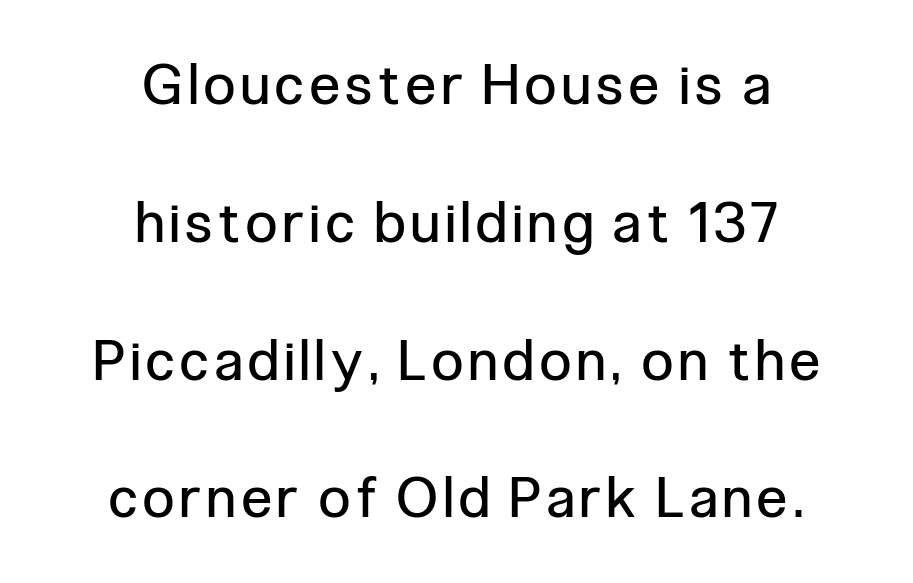
Plain, unruled lines of type. These lines were composed using upright roman letters. Does the leading feel generous? Absolutely, it's lavish. Is this a fixed-width face? No — the glyphs have proportional, varying widths. Layout note: lines centered. The glyphs in this specimen are sans serif.
